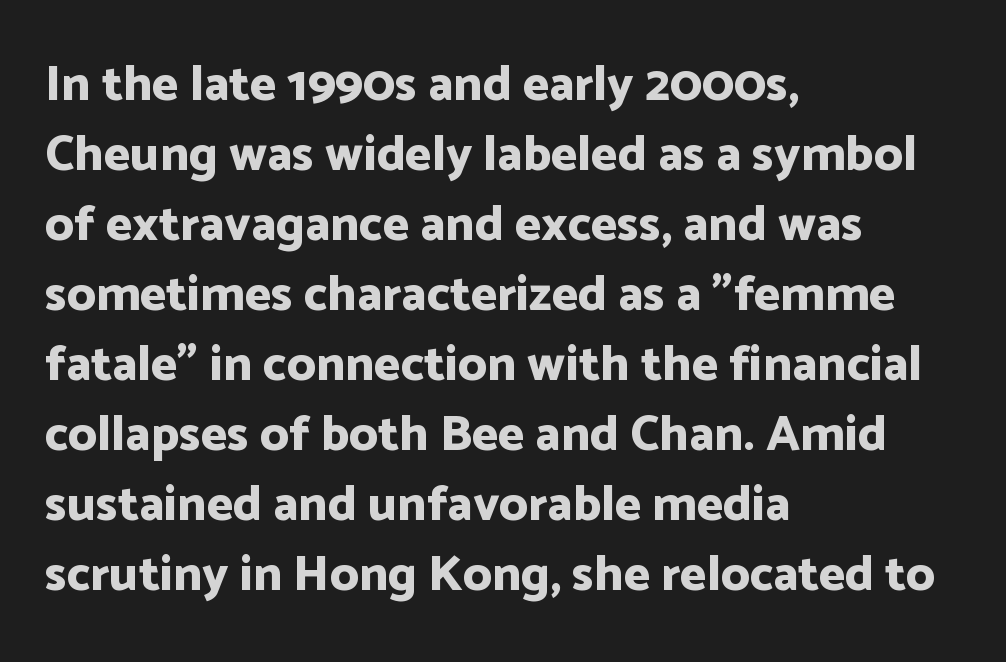
The passage shown is typed in a proportional face where columns would drift. The rendering uses a moderate line-height, typical for paragraphs. Stroke thickness is high; the sample reads as a true bold. Upright lettering throughout. The letters carry no serifs — their stems end cleanly without finishing strokes. Teacher's note: observe the even left margin — that is flush-left alignment.
